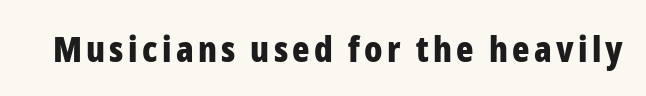
Heavy, bold letterforms. Typographically, this falls in the sans-serif category. Upright lettering throughout. No word sits above an underline. Here the designer chose a conventional face with non-uniform glyph widths.
